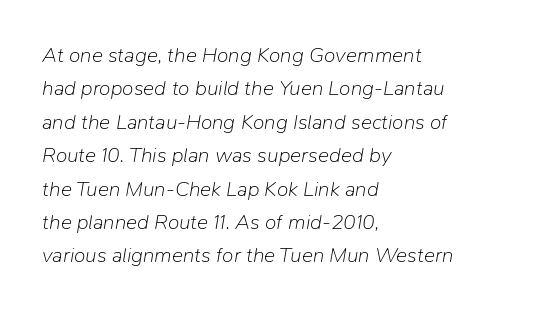
The image shows 21 px text type, italic (leaning right); set left-aligned, normal line spacing (1.59x), normal letter spacing, not underlined.
